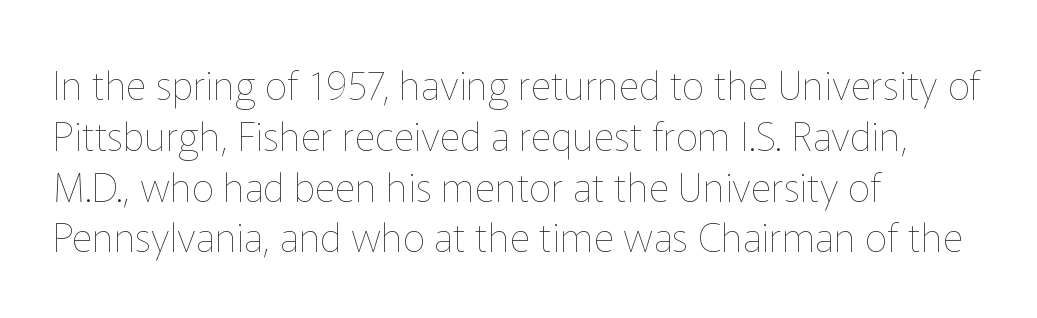
Upright lettering throughout. Short and long lines alike share a common starting point at left. Is this a fixed-width face? No — the glyphs have proportional, varying widths. The baseline area is clear.
